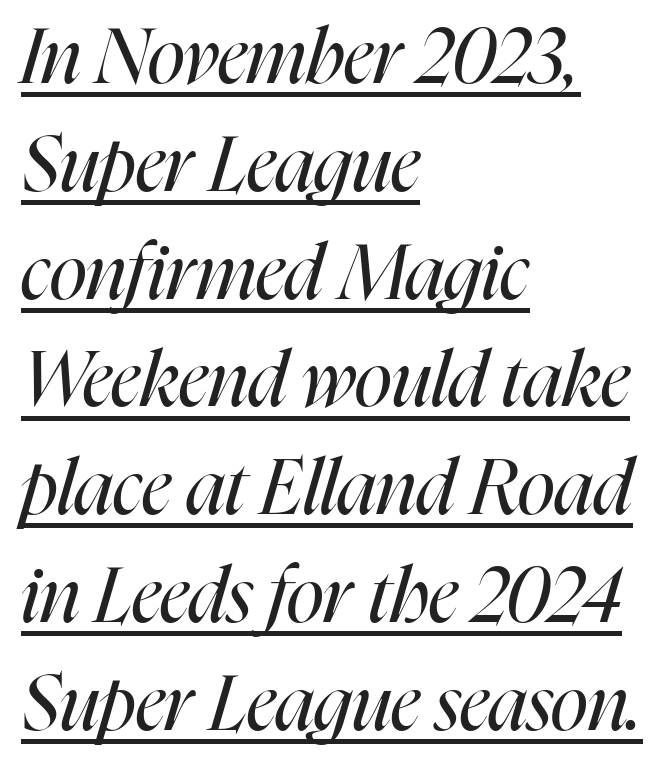
{"italic": "yes", "lean": "right", "slant_degrees": 16, "bold": "no", "weight": "regular", "width": "condensed", "stroke_contrast": "high", "x_height": "medium", "monospaced": "no", "underline": "yes", "align": "left", "line_spacing": "normal", "line_spacing_ratio": 1.4, "letter_spacing": "normal", "letter_spacing_em": 0.0, "glyph_px": 77}
